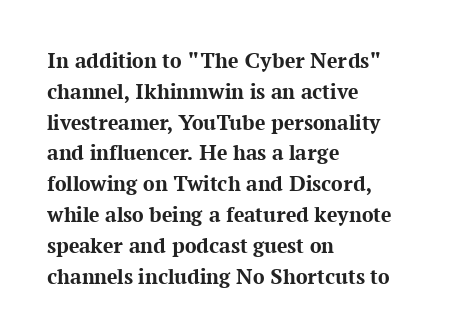
It's the straight-up-and-down kind of type. Descender tails drop into unmarked territory. Weight check: bold — yes, fully. Line beginnings align vertically; line endings do not.
